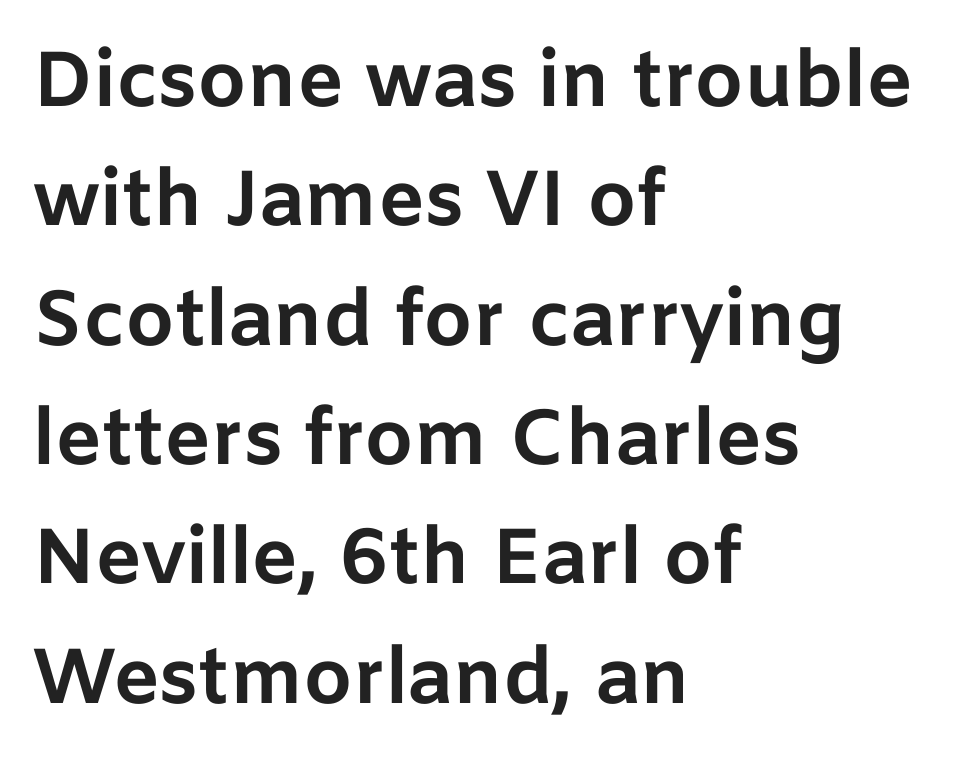
The image shows 78 px bold sans-serif type, upright; set left-aligned, normal line spacing (1.53x), normal letter spacing, not underlined; low stroke contrast and a medium x-height.
